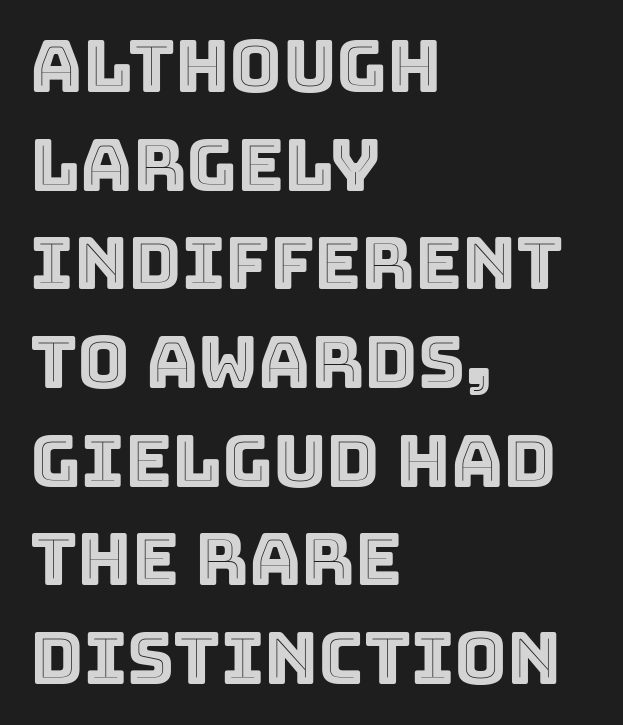
The image shows 72 px text type, upright; set left-aligned, normal line spacing (1.37x), normal letter spacing, not underlined; a large x-height.
